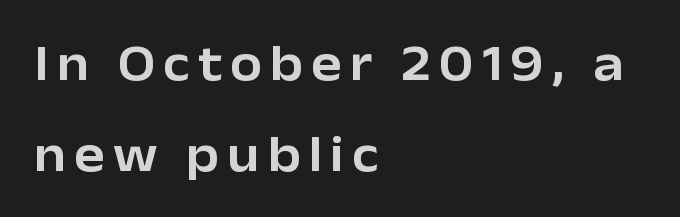
The passage shown is not underscored anywhere. The text was rendered using a sans face with plain stroke endings. Is this a fixed-width face? No — the glyphs have proportional, varying widths. Designer's note — italics off, roman on.
